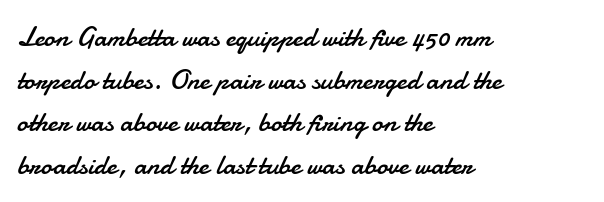
{"serif": "no", "bold": "no", "weight": "regular", "width": "normal", "stroke_contrast": "low", "x_height": "small", "monospaced": "no", "underline": "no", "align": "left", "line_spacing": "normal", "line_spacing_ratio": 1.52, "letter_spacing": "normal", "letter_spacing_em": 0.0, "glyph_px": 28}
